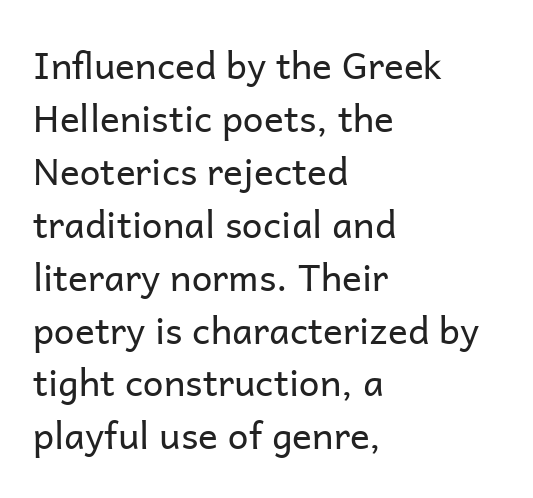
The image shows 37 px regular-weight sans-serif type, upright; set left-aligned, normal line spacing (1.43x), normal letter spacing, not underlined; low stroke contrast and a medium x-height.
